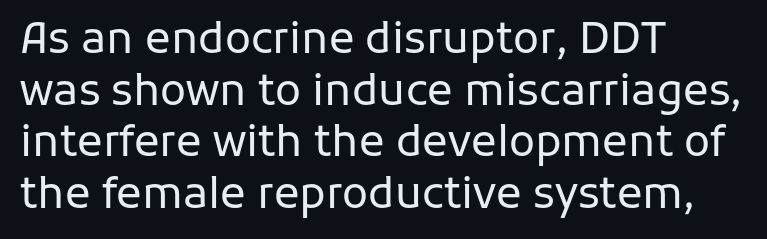
{"serif": "no", "italic": "no", "bold": "no", "weight": "regular", "width": "normal", "stroke_contrast": "low", "x_height": "medium", "monospaced": "no", "underline": "no", "align": "left", "line_spacing_ratio": 1.2, "letter_spacing": "normal", "letter_spacing_em": 0.0, "glyph_px": 43}
